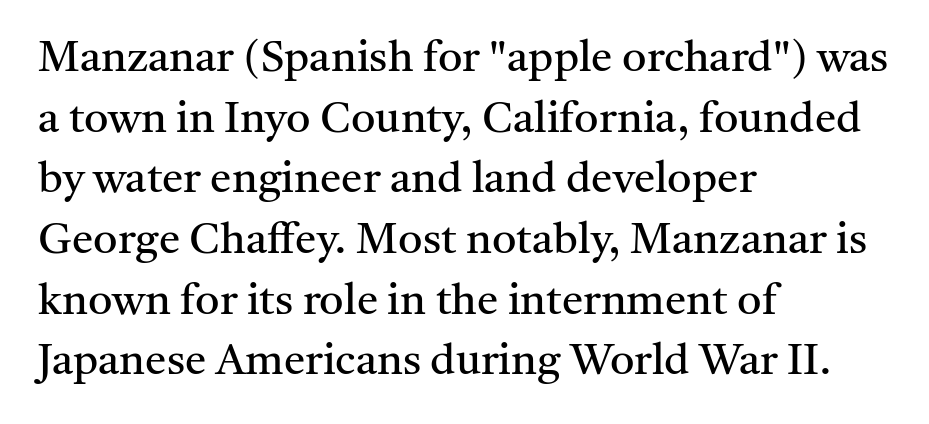
{"serif": "yes", "italic": "no", "bold": "no", "weight": "regular", "width": "normal", "stroke_contrast": "medium", "x_height": "medium", "monospaced": "no", "underline": "no", "align": "left", "line_spacing": "normal", "line_spacing_ratio": 1.41, "letter_spacing": "normal", "letter_spacing_em": 0.0, "glyph_px": 43}
